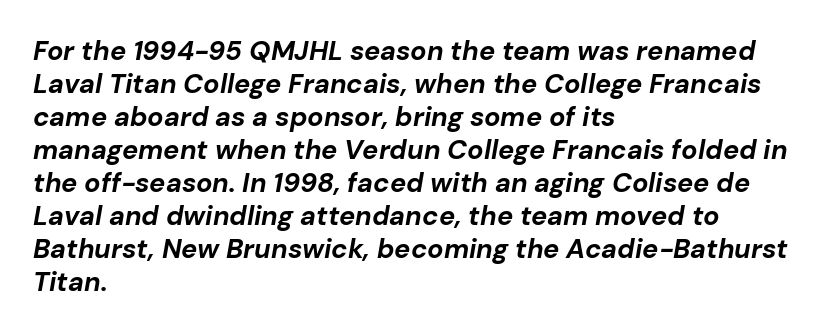
Q: Is the text bold? A: Yes.
Q: Is the text italic (slanted)? A: Yes, it leans right by about 10 degrees.
Q: Is the text underlined? A: No.
Q: How is the paragraph aligned? A: Left-aligned.
Q: Is the spacing between letters normal or unusually wide? A: Normal.
